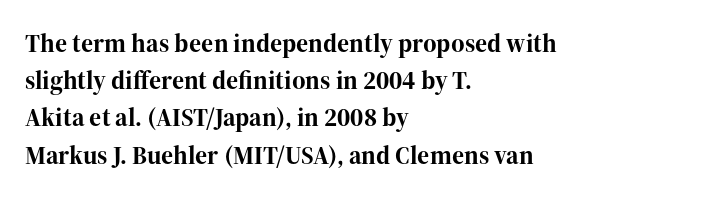
{"italic": "no", "bold": "yes", "underline": "no", "align": "left", "line_spacing": "normal", "line_spacing_ratio": 1.43, "letter_spacing": "normal", "letter_spacing_em": 0.0, "glyph_px": 26}
